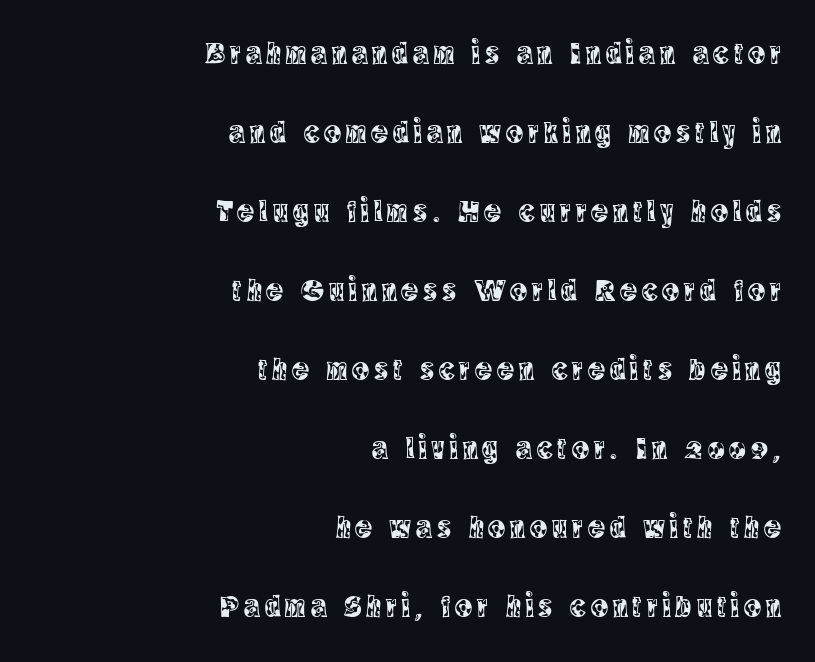
Q: Is the text italic (slanted)? A: No, it is upright.
Q: Is the typeface a serif or a sans-serif typeface? A: Serif.
Q: Is the text underlined? A: No.
Q: How is the paragraph aligned? A: Right-aligned.
Q: Is the spacing between lines tight, normal or loose? A: Loose.
Q: Width (condensed, normal, or wide)? A: Condensed.
Q: x-height? A: Large.
Q: Monospaced? A: No.
